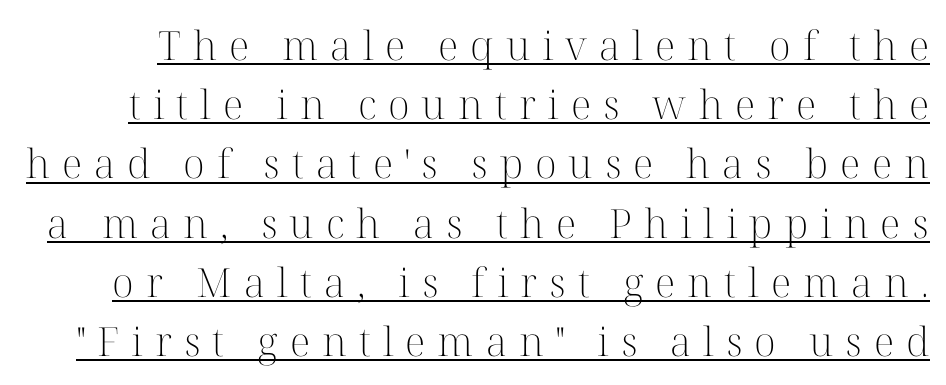
Q: Is the text bold? A: No.
Q: Is the text italic (slanted)? A: No, it is upright.
Q: Is the typeface a serif or a sans-serif typeface? A: Serif.
Q: Is the text underlined? A: Yes.
Q: Is the spacing between letters normal or unusually wide? A: Unusually wide.
Q: Is the spacing between lines tight, normal or loose? A: Normal.
Q: Width (condensed, normal, or wide)? A: Normal.
Q: Stroke contrast? A: High.
Q: x-height? A: Medium.
Q: Monospaced? A: No.
